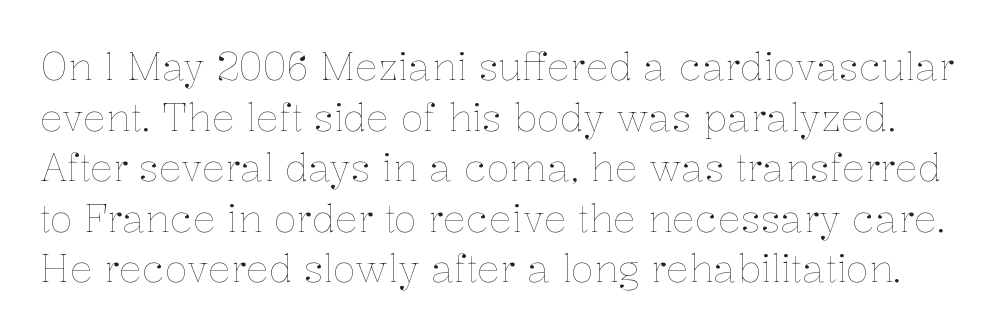
Between one letter and the next there's only the usual sliver of space. A typesetter would call this proportional, since set widths differ per character. Summary of weight: not heavy and not bold. Honestly, there is no underline to notice here at all.
